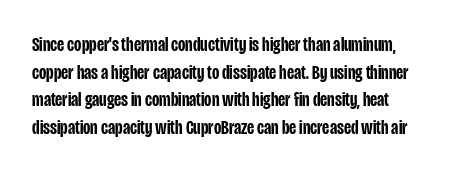
Q: Is the text bold? A: Semi-bold.
Q: Is the text italic (slanted)? A: No, it is upright.
Q: Is the text underlined? A: No.
Q: Is the spacing between letters normal or unusually wide? A: Normal.
Q: Is the spacing between lines tight, normal or loose? A: Normal.
